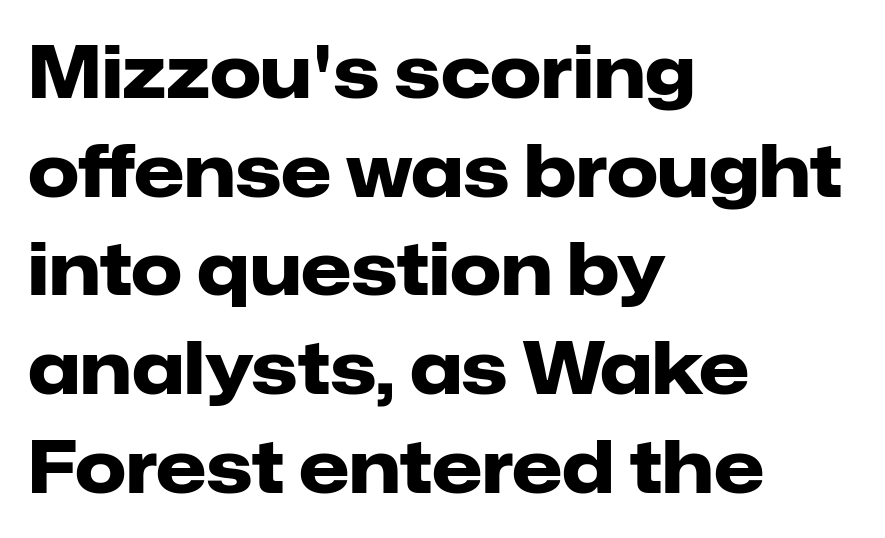
{"serif": "no", "italic": "no", "bold": "yes", "weight": "heavy", "width": "normal", "stroke_contrast": "low", "x_height": "medium", "monospaced": "no", "underline": "no", "align": "left", "line_spacing": "normal", "line_spacing_ratio": 1.37, "letter_spacing": "normal", "letter_spacing_em": 0.0, "glyph_px": 72}
